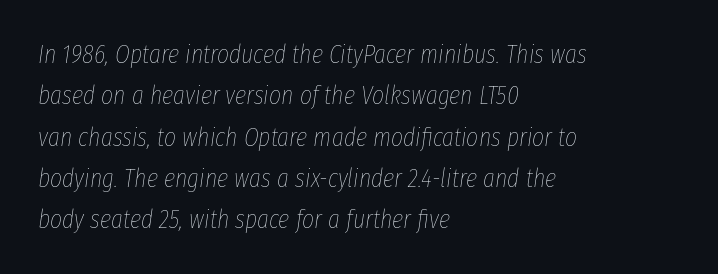
{"italic": "yes", "lean": "right", "slant_degrees": 8, "bold": "no", "underline": "no", "align": "left", "line_spacing": "normal", "line_spacing_ratio": 1.59, "letter_spacing": "normal", "letter_spacing_em": 0.0, "glyph_px": 26}
